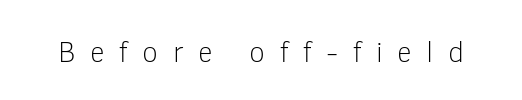
Q: Is the text bold? A: No.
Q: Is the text italic (slanted)? A: No, it is upright.
Q: Is the typeface a serif or a sans-serif typeface? A: Sans-serif.
Q: Is the text underlined? A: No.
Q: Is the spacing between letters normal or unusually wide? A: Unusually wide.
Q: Width (condensed, normal, or wide)? A: Normal.
Q: Stroke contrast? A: Low.
Q: x-height? A: Medium.
Q: Monospaced? A: No.
